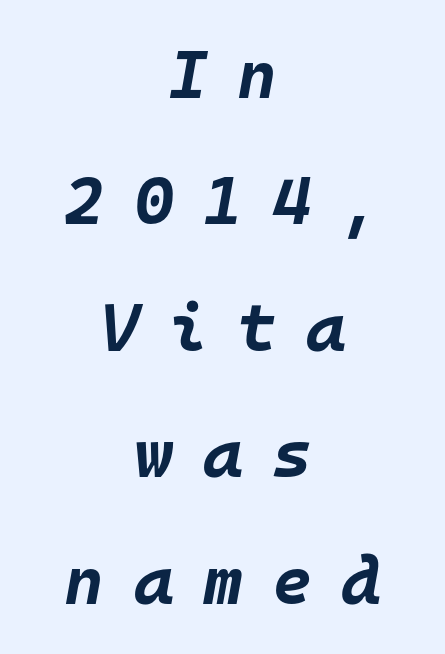
{"italic": "yes", "lean": "right", "slant_degrees": 10, "bold": "yes", "weight": "bold", "width": "normal", "stroke_contrast": "low", "x_height": "large", "monospaced": "yes", "underline": "no", "align": "center", "line_spacing_ratio": 1.86, "letter_spacing": "wide", "letter_spacing_em": 0.43, "glyph_px": 68}
